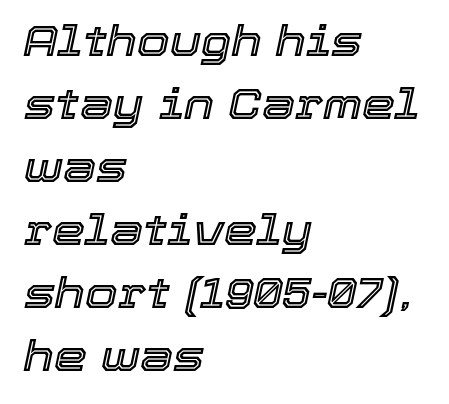
{"italic": "yes", "lean": "right", "slant_degrees": 12, "width": "normal", "x_height": "medium", "monospaced": "no", "underline": "no", "align": "left", "line_spacing": "normal", "line_spacing_ratio": 1.5, "letter_spacing": "normal", "letter_spacing_em": 0.0, "glyph_px": 42}
